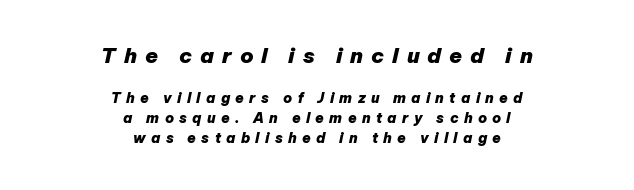
The image shows 21 px bold type, italic (leaning right); set centered, normal line spacing (1.44x), unusually wide letter spacing (+0.38 em), not underlined; the first (top) block is 1.5x larger.
